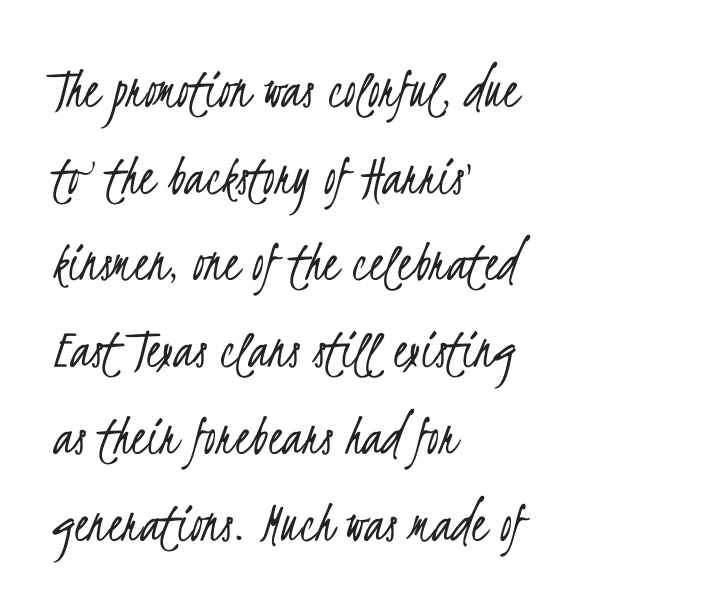
Stems and bowls with no extra thickness — not bold. These lines stack with their left ends in a neat column. The glyphs in this specimen are sans serif. In terms of letterspacing, this is plain default setting.
